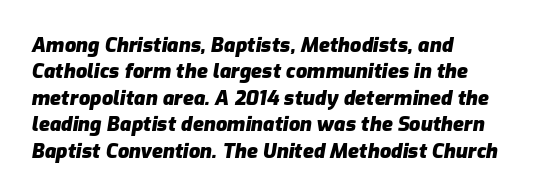
Evenly set lines give the paragraph a standard silhouette. Notice how the passage keeps a crisp vertical edge on the left only. Emphasis by weight is at full strength: bold. The passage shown is not underscored anywhere. Style check: oblique. Nothing unusual about the tracking: characters are spaced as the font intends.
